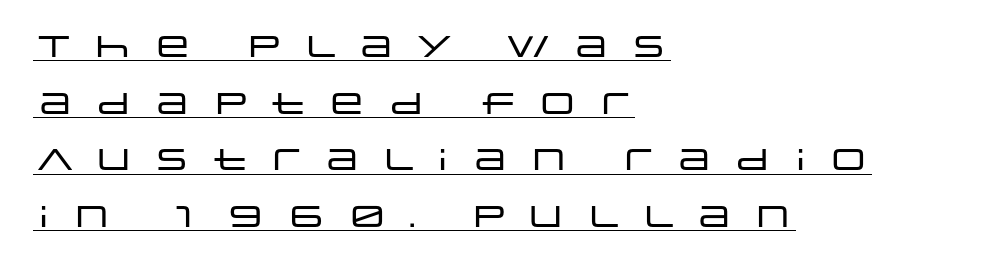
Font category for this specimen: sans-serif. The rendering uses natural spacing where letterforms have individual widths. Characters follow at a spacing far wider than the type designer built in. You can tell it's not italic because the verticals are truly vertical. Decoration check: the copy is underlined.
